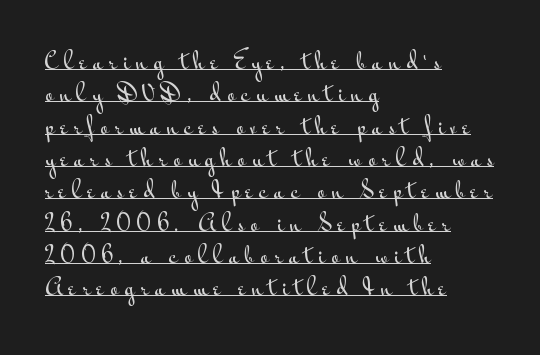
Q: Is the text italic (slanted)? A: Yes.
Q: Is the text underlined? A: Yes.
Q: How is the paragraph aligned? A: Left-aligned.
Q: Is the spacing between letters normal or unusually wide? A: Unusually wide.
Q: Is the spacing between lines tight, normal or loose? A: Normal.
